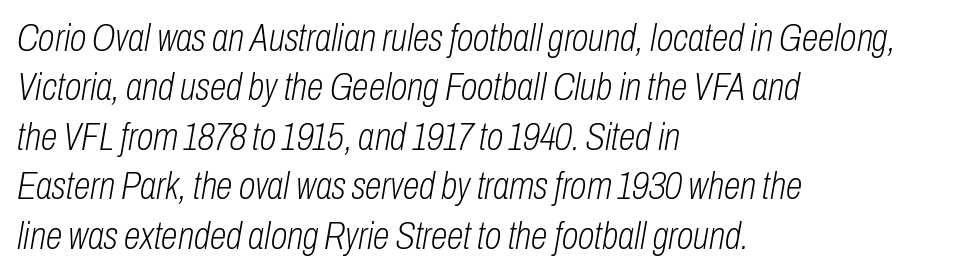
Q: Is the text bold? A: No.
Q: Is the text italic (slanted)? A: Yes, it leans right by about 10 degrees.
Q: Is the text underlined? A: No.
Q: How is the paragraph aligned? A: Left-aligned.
Q: Is the spacing between letters normal or unusually wide? A: Normal.
Q: Is the spacing between lines tight, normal or loose? A: Normal.
Q: Width (condensed, normal, or wide)? A: Condensed.
Q: Stroke contrast? A: Low.
Q: x-height? A: Medium.
Q: Monospaced? A: No.
